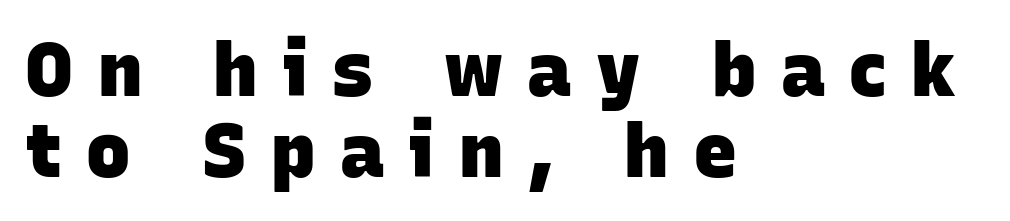
The font family rendered here belongs to the sans-serif group. The rendering uses natural spacing where letterforms have individual widths. Quick note: underline off. A typesetter would call this leading minimal, almost set solid.
